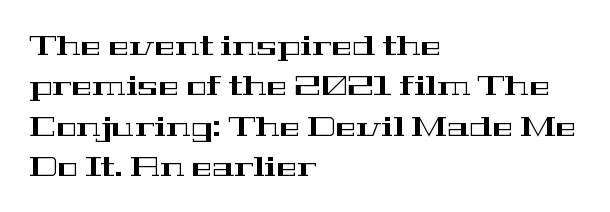
{"serif": "yes", "italic": "no", "width": "wide", "stroke_contrast": "high", "x_height": "medium", "monospaced": "no", "underline": "no", "align": "left", "line_spacing": "normal", "line_spacing_ratio": 1.44, "letter_spacing": "normal", "letter_spacing_em": 0.0, "glyph_px": 28}
